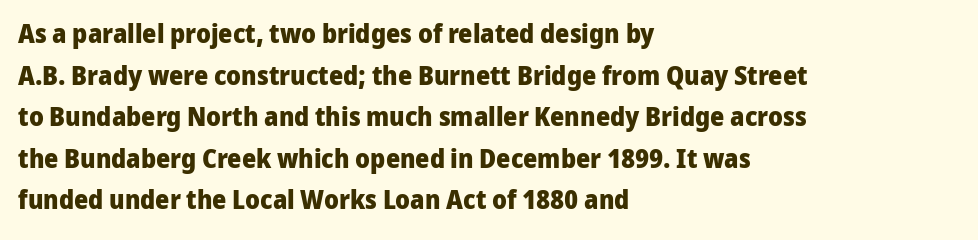
{"italic": "no", "bold": "yes", "underline": "no", "align": "left", "line_spacing": "normal", "line_spacing_ratio": 1.54, "letter_spacing": "normal", "letter_spacing_em": 0.0, "glyph_px": 27}
